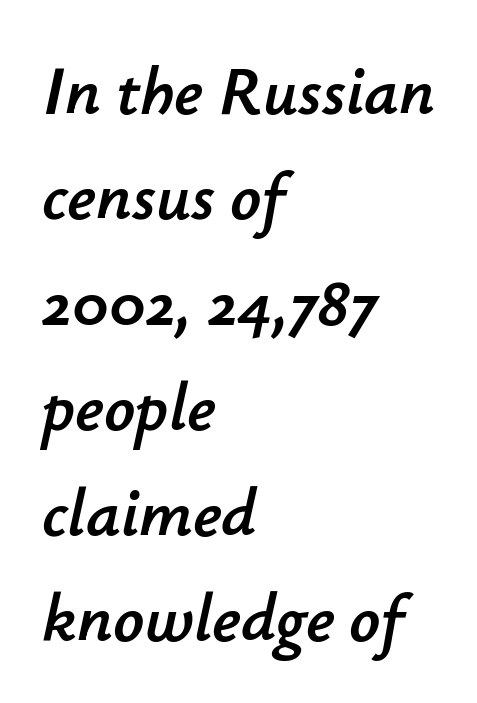
The image shows 68 px text type, italic (leaning right); set left-aligned, normal line spacing (1.55x), normal letter spacing, not underlined; low stroke contrast and a small x-height.
